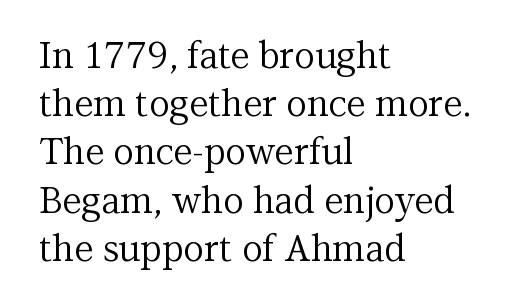
The image shows 36 px regular-weight serif type, upright; set left-aligned, normal line spacing (1.34x), normal letter spacing, not underlined; medium stroke contrast and a medium x-height.
